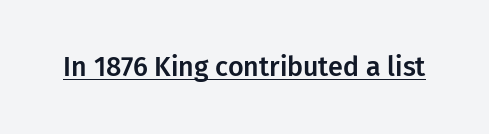
In terms of letterspacing, this is plain default setting. Ascenders rise straight up at ninety degrees. Underline: present.
